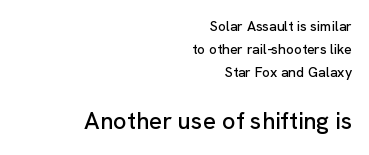
The image shows 24 px text type, upright; set right-aligned, normal line spacing (1.64x), normal letter spacing, not underlined; the second (bottom) block is 1.71x larger.
